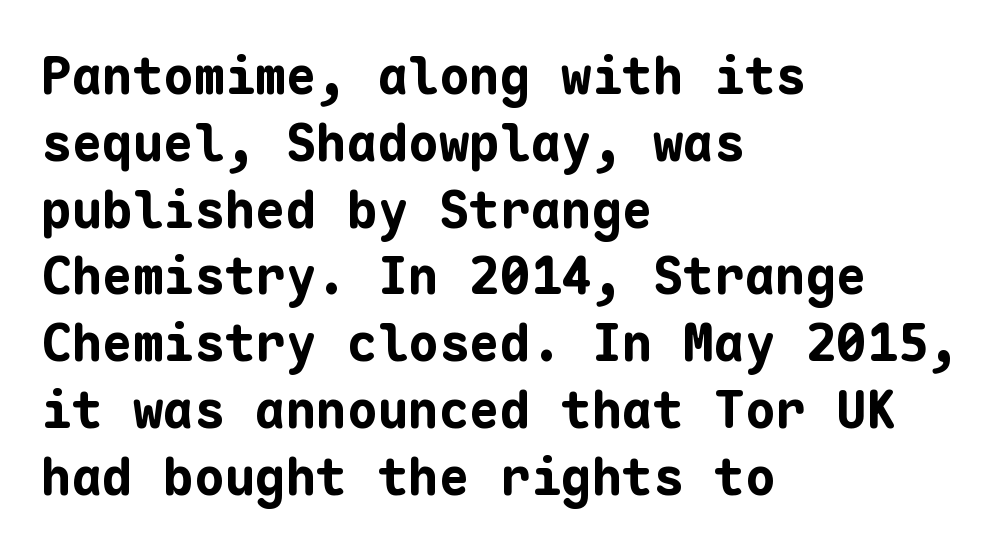
{"serif": "no", "italic": "no", "bold": "yes", "weight": "bold", "width": "normal", "stroke_contrast": "low", "x_height": "medium", "monospaced": "yes", "underline": "no", "align": "left", "line_spacing": "normal", "line_spacing_ratio": 1.31, "letter_spacing": "normal", "letter_spacing_em": 0.0, "glyph_px": 51}
